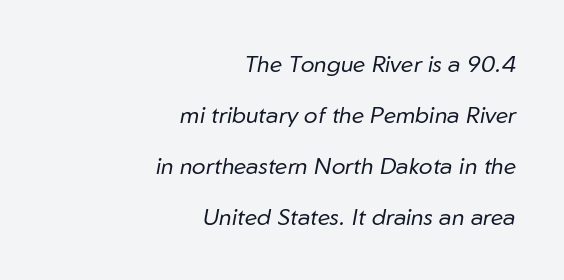
One-word summary of the alignment: right. The weight tops out at a normal text grade. This block would shrink considerably if given ordinary leading; it's expanded now. The letters sit at their default tracking, neither squeezed nor spread.
